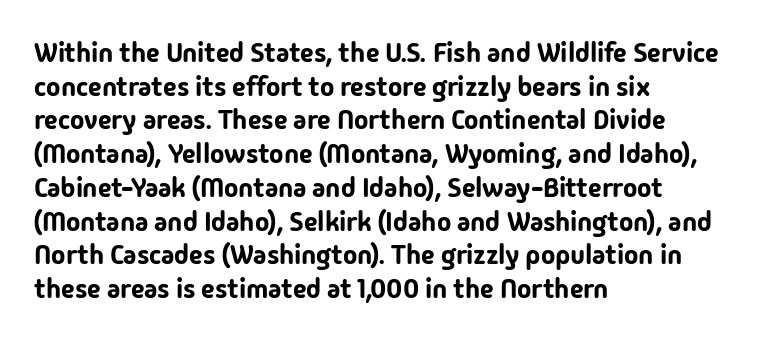
This is the regular roman posture of the typeface. Does extra space separate the letters? No, they use regular spacing. One-word summary of the alignment: left. How would I describe the line gaps? Plain and ordinary.
